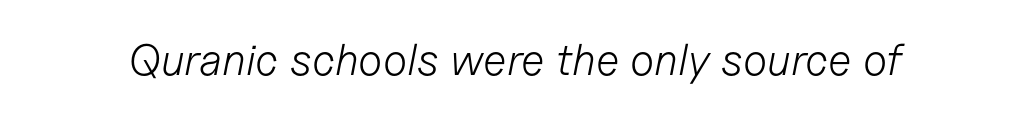
Q: Is the text bold? A: No.
Q: Is the text italic (slanted)? A: Yes, it leans right by about 11 degrees.
Q: Is the text underlined? A: No.
Q: Is the spacing between letters normal or unusually wide? A: Normal.
Q: Width (condensed, normal, or wide)? A: Normal.
Q: Stroke contrast? A: Low.
Q: x-height? A: Medium.
Q: Monospaced? A: No.
